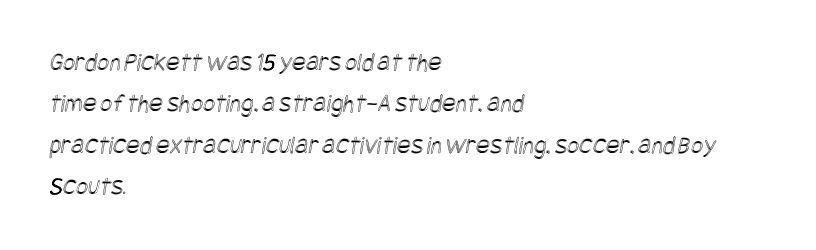
Beneath every word, the page is bare. Visually the block forms a straight wall on the left and a jagged coastline on the right. The lines sit at an ordinary, default distance from one another. A typesetter would call this zero additional tracking.
